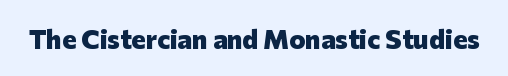
What stands out about the letter spacing? Nothing — it is the standard amount. No italicization has been applied; the sample stays upright. The gap between lines stays unmarked. Thick stems and heavy bowls — unmistakably bold.
